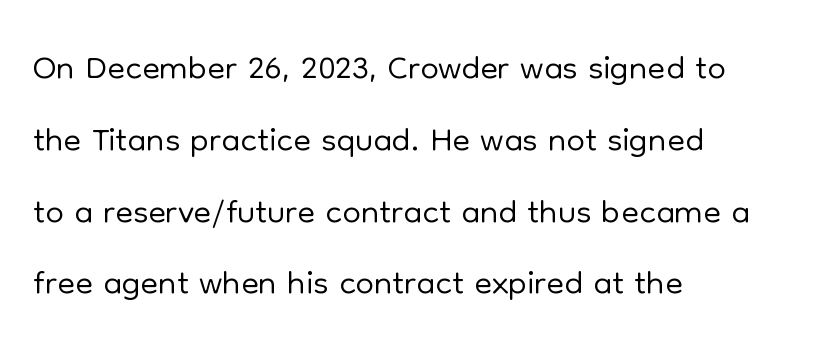
The image shows 52 px light sans-serif type, upright; set left-aligned, normal line spacing (1.38x), normal letter spacing, not underlined; low stroke contrast and a medium x-height.
